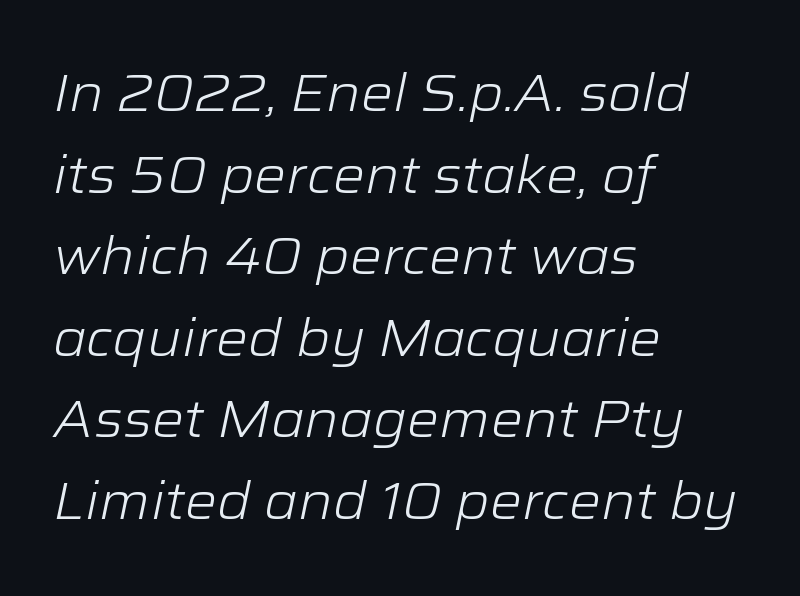
The image shows 51 px light, wide type, italic (leaning right); set left-aligned, normal line spacing (1.6x), normal letter spacing, not underlined; low stroke contrast and a medium x-height.
